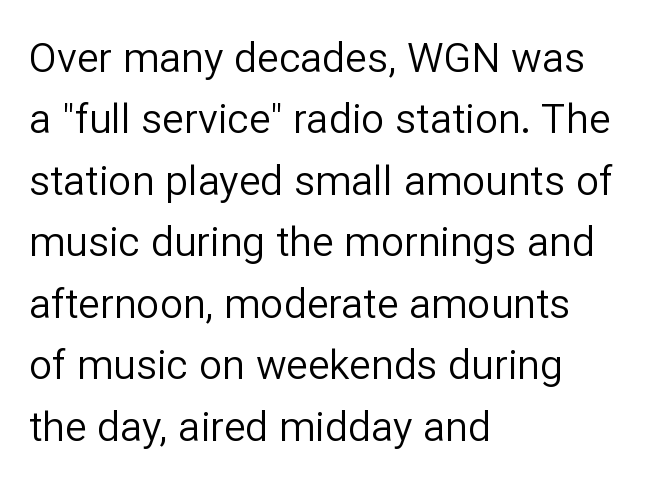
Here the designer chose a conventional face with non-uniform glyph widths. Nope, no serifs anywhere on these letters. The string is rendered with underlining switched off. The letters look calm and open, with moderate or lighter stems.
